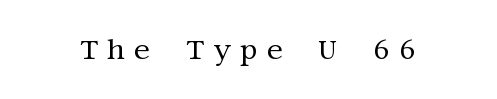
{"serif": "yes", "italic": "no", "bold": "no", "weight": "regular", "width": "normal", "stroke_contrast": "medium", "x_height": "large", "underline": "no", "letter_spacing": "wide", "letter_spacing_em": 0.31, "glyph_px": 28}
